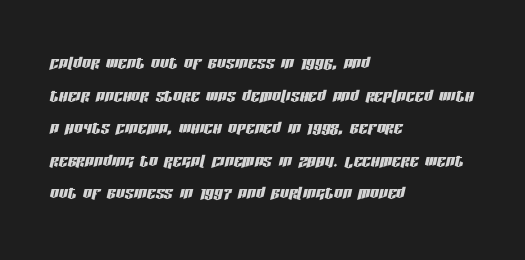
The image shows 22 px text type, italic (leaning right); set left-aligned, normal line spacing (1.48x), normal letter spacing, not underlined.
